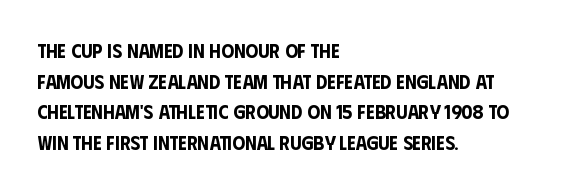
Q: Is the text italic (slanted)? A: No, it is upright.
Q: Is the text underlined? A: No.
Q: How is the paragraph aligned? A: Left-aligned.
Q: Is the spacing between letters normal or unusually wide? A: Normal.
Q: Is the spacing between lines tight, normal or loose? A: Normal.
